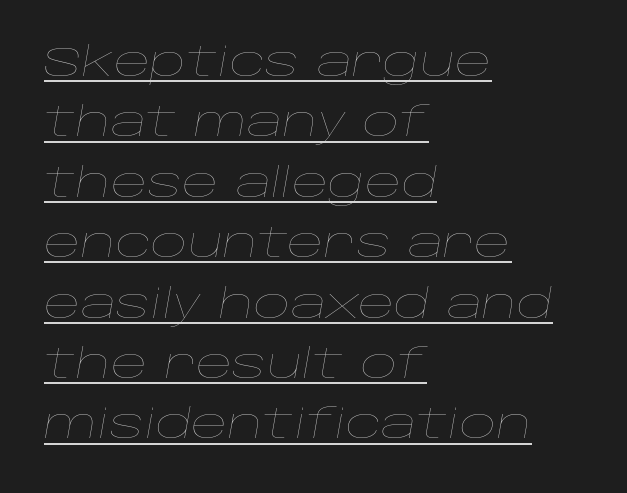
{"italic": "yes", "lean": "right", "slant_degrees": 10, "bold": "no", "weight": "thin", "width": "wide", "stroke_contrast": "low", "x_height": "large", "monospaced": "no", "underline": "yes", "align": "left", "line_spacing": "normal", "line_spacing_ratio": 1.51, "letter_spacing": "normal", "letter_spacing_em": 0.0, "glyph_px": 40}
